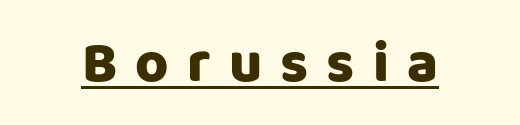
{"serif": "no", "italic": "no", "bold": "yes", "weight": "heavy", "width": "normal", "stroke_contrast": "low", "x_height": "large", "monospaced": "no", "underline": "yes", "align": "center", "letter_spacing": "wide", "letter_spacing_em": 0.32, "glyph_px": 57}
